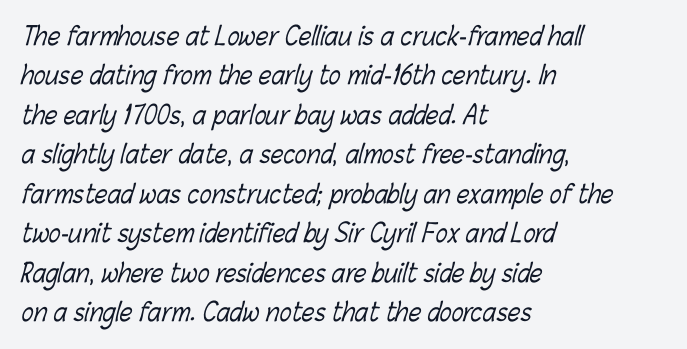
{"bold": "no", "underline": "no", "align": "left", "line_spacing": "normal", "line_spacing_ratio": 1.58, "letter_spacing": "normal", "letter_spacing_em": 0.0, "glyph_px": 25}
